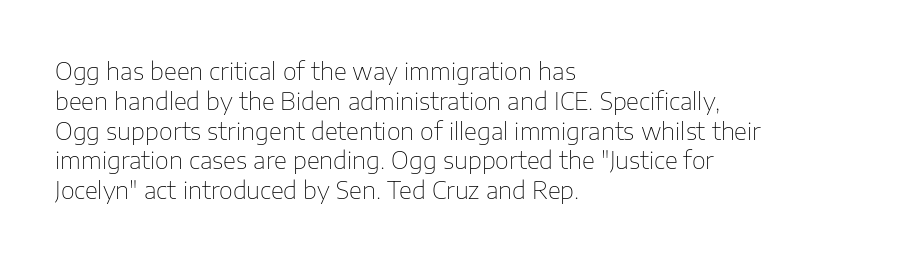
If you drew a line through each stem, it would be perfectly vertical. Tracking value appears to be zero — textbook default spacing. The rag falls on the right side of this text block. The face looks like a standard text weight, possibly lighter. The string is rendered with underlining switched off.
